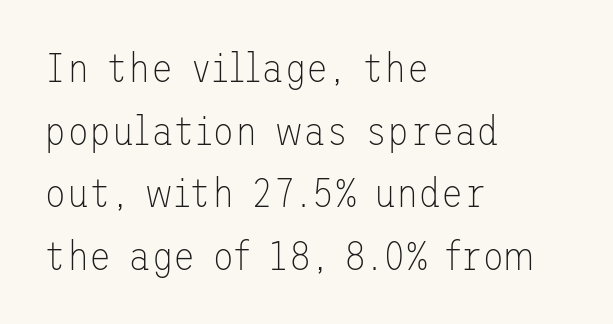
The axis of the letterforms is exactly vertical. The rendering keeps characters at their native spacing. Counters stay open thanks to moderate or lighter strokes. A typesetter would call this leading conventional body-copy spacing. The type family on display is of the sans-serif kind. A student would call this left alignment; a typographer would say flush left, rag right.
